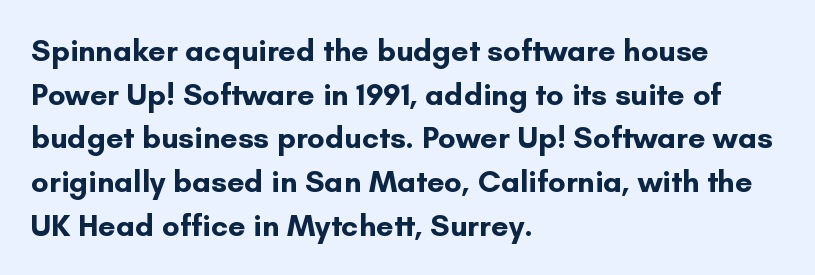
Q: Is the text bold? A: Yes.
Q: Is the text italic (slanted)? A: No, it is upright.
Q: Is the typeface a serif or a sans-serif typeface? A: Sans-serif.
Q: Is the text underlined? A: No.
Q: How is the paragraph aligned? A: Left-aligned.
Q: Is the spacing between letters normal or unusually wide? A: Normal.
Q: Is the spacing between lines tight, normal or loose? A: Normal.
Q: Width (condensed, normal, or wide)? A: Normal.
Q: Stroke contrast? A: Low.
Q: x-height? A: Small.
Q: Monospaced? A: No.
